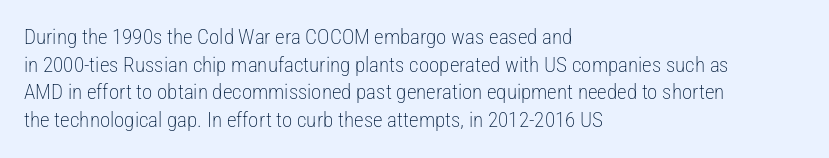
{"italic": "no", "bold": "no", "underline": "no", "align": "left", "line_spacing": "normal", "line_spacing_ratio": 1.32, "letter_spacing": "normal", "letter_spacing_em": 0.0, "glyph_px": 21}
